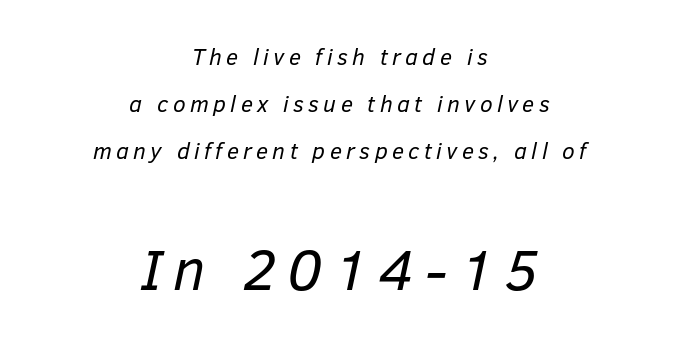
{"italic": "yes", "lean": "right", "slant_degrees": 12, "bold": "no", "weight": "regular", "width": "normal", "stroke_contrast": "low", "x_height": "medium", "monospaced": "no", "underline": "no", "align": "center", "line_spacing": "loose", "line_spacing_ratio": 2.04, "larger_block": "second", "size_ratio": 2.52, "glyph_px": 58}
